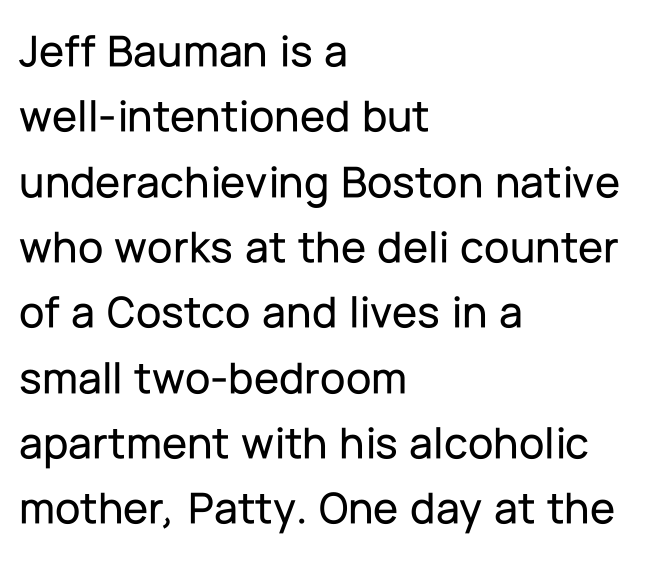
The space beneath each line is pristine and unruled. A typesetter would call this proportional, since set widths differ per character. Italic: no, the glyphs are upright roman. Stroke terminals: plain, sans-serif. The rag falls on the right side of this text block. The block of text has a typical density, with ordinary space between rows.
